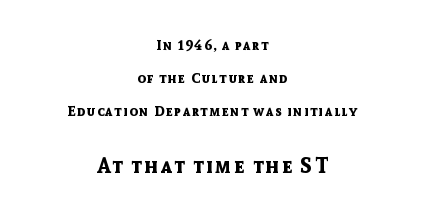
The image shows 21 px bold type, upright; set centered, loose line spacing (2.36x), not underlined; the second (bottom) block is 1.5x larger.
